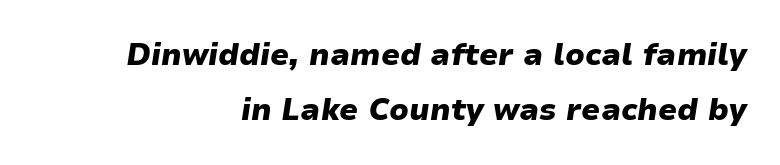
Q: Is the text bold? A: Yes.
Q: Is the text italic (slanted)? A: Yes, it leans right by about 9 degrees.
Q: Is the text underlined? A: No.
Q: How is the paragraph aligned? A: Right-aligned.
Q: Is the spacing between letters normal or unusually wide? A: Normal.
Q: Width (condensed, normal, or wide)? A: Wide.
Q: Stroke contrast? A: Low.
Q: x-height? A: Medium.
Q: Monospaced? A: No.
